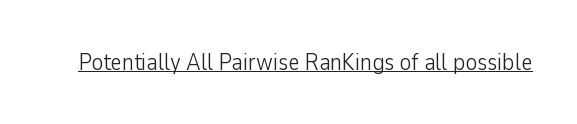
The image shows 24 px text type, upright; set normal letter spacing, underlined.
